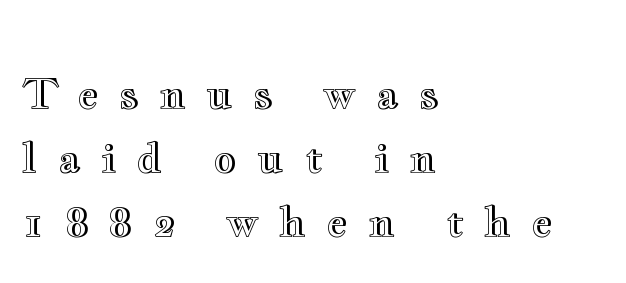
{"italic": "no", "width": "wide", "x_height": "small", "monospaced": "no", "underline": "no", "align": "left", "line_spacing": "normal", "line_spacing_ratio": 1.56, "letter_spacing": "wide", "letter_spacing_em": 0.49, "glyph_px": 41}
